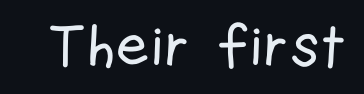
{"serif": "no", "italic": "no", "width": "condensed", "stroke_contrast": "low", "x_height": "medium", "monospaced": "no", "underline": "no", "letter_spacing": "normal", "letter_spacing_em": 0.0, "glyph_px": 59}
